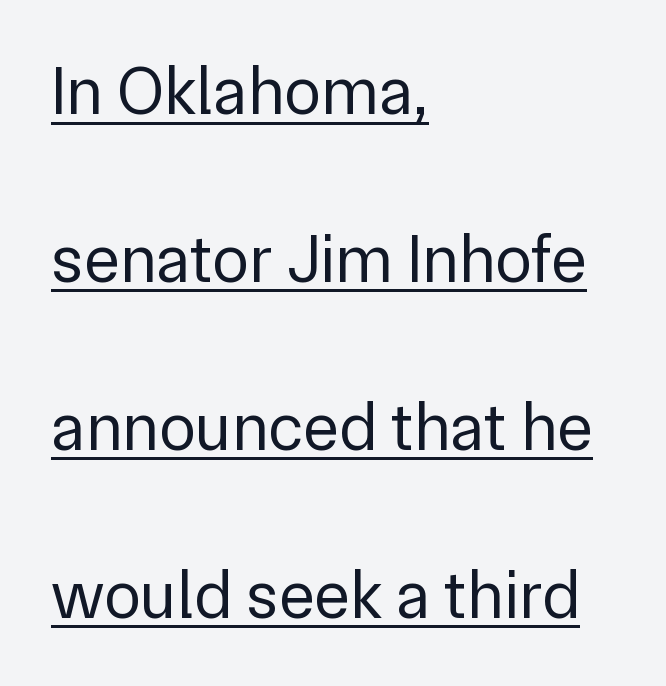
Underlining? Definitely there. The designer went with a sans here, leaving each stem footless. A quiet, ordinary-to-light weight characterises the typeface. The passage shown has conventional tracking throughout. Compared with typical paragraphs, the rows here are farther apart. The rendering uses natural spacing where letterforms have individual widths.
